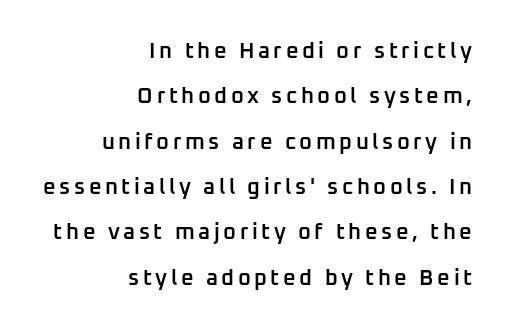
Q: Is the text bold? A: Semi-bold.
Q: Is the text italic (slanted)? A: No, it is upright.
Q: Is the text underlined? A: No.
Q: How is the paragraph aligned? A: Right-aligned.
Q: Is the spacing between lines tight, normal or loose? A: Loose.
